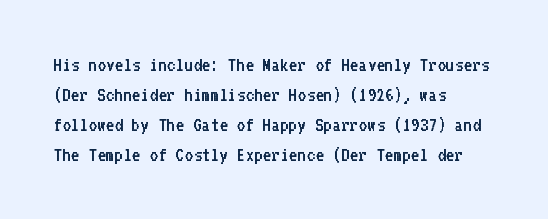
The image shows 21 px text type, upright; set left-aligned, normal line spacing (1.43x), normal letter spacing, not underlined.
